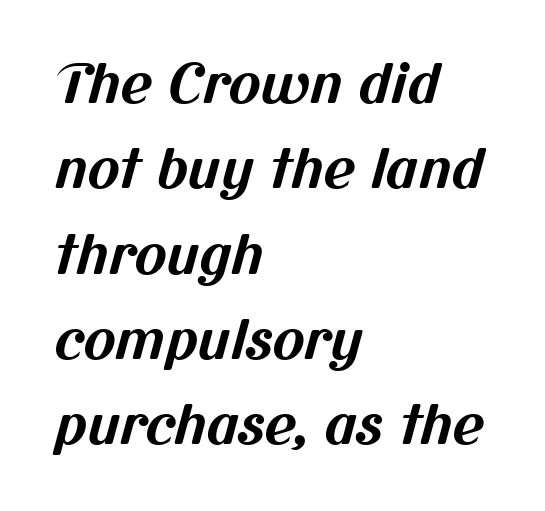
Q: Is the text bold? A: Yes.
Q: Is the typeface a serif or a sans-serif typeface? A: Sans-serif.
Q: Is the text underlined? A: No.
Q: How is the paragraph aligned? A: Left-aligned.
Q: Is the spacing between letters normal or unusually wide? A: Normal.
Q: Is the spacing between lines tight, normal or loose? A: Normal.
Q: Width (condensed, normal, or wide)? A: Normal.
Q: Stroke contrast? A: Medium.
Q: x-height? A: Medium.
Q: Monospaced? A: No.
